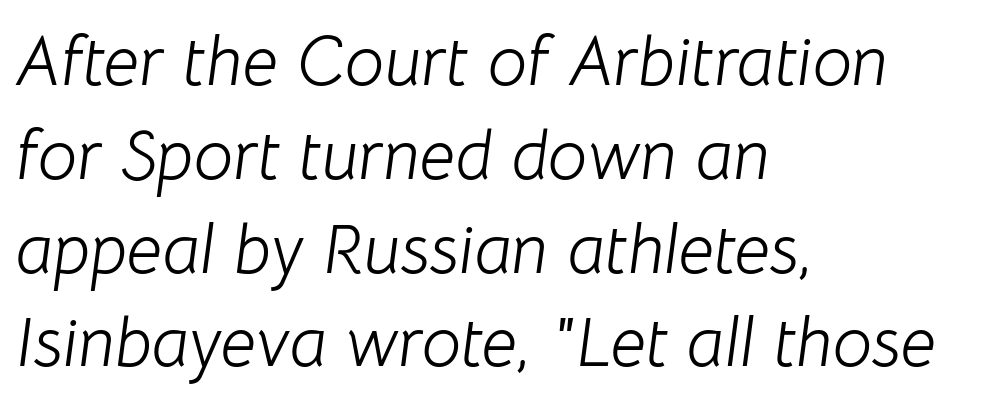
Q: Is the text bold? A: No.
Q: Is the text italic (slanted)? A: Yes, it leans right by about 8 degrees.
Q: Is the text underlined? A: No.
Q: How is the paragraph aligned? A: Left-aligned.
Q: Is the spacing between letters normal or unusually wide? A: Normal.
Q: Is the spacing between lines tight, normal or loose? A: Normal.
Q: Width (condensed, normal, or wide)? A: Normal.
Q: Stroke contrast? A: Low.
Q: x-height? A: Medium.
Q: Monospaced? A: No.
